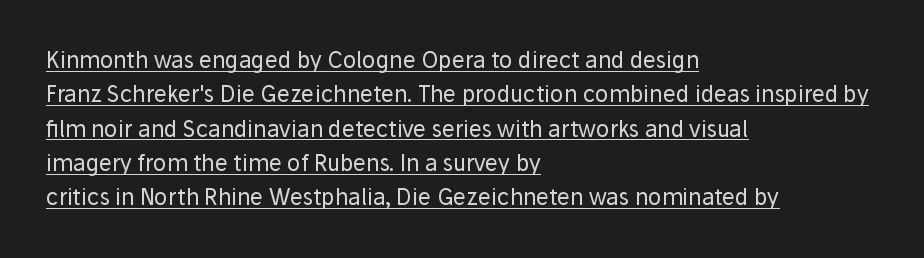
Q: Is the text bold? A: No.
Q: Is the text italic (slanted)? A: No, it is upright.
Q: Is the text underlined? A: Yes.
Q: How is the paragraph aligned? A: Left-aligned.
Q: Is the spacing between letters normal or unusually wide? A: Normal.
Q: Is the spacing between lines tight, normal or loose? A: Normal.
